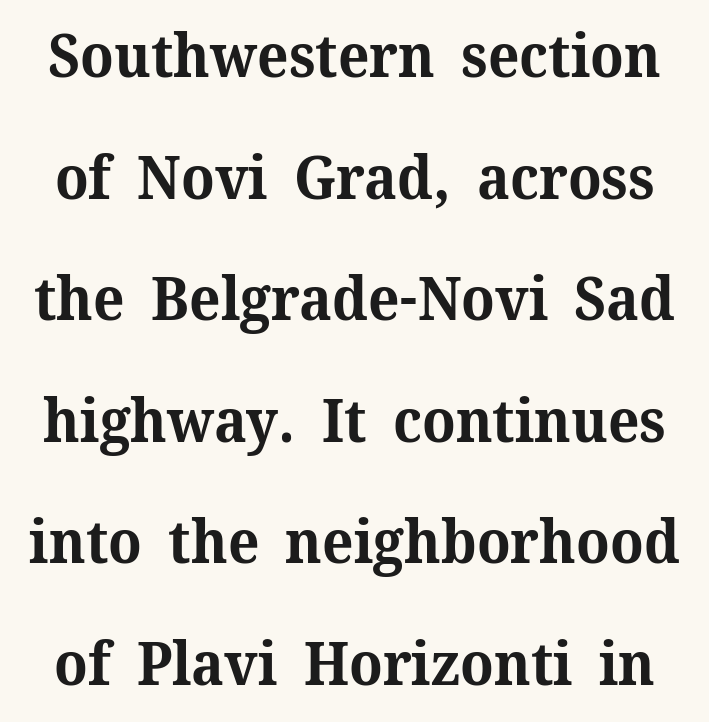
The image shows 59 px bold serif type, upright; set loose line spacing (2.06x), normal letter spacing, not underlined; medium stroke contrast and a medium x-height.
